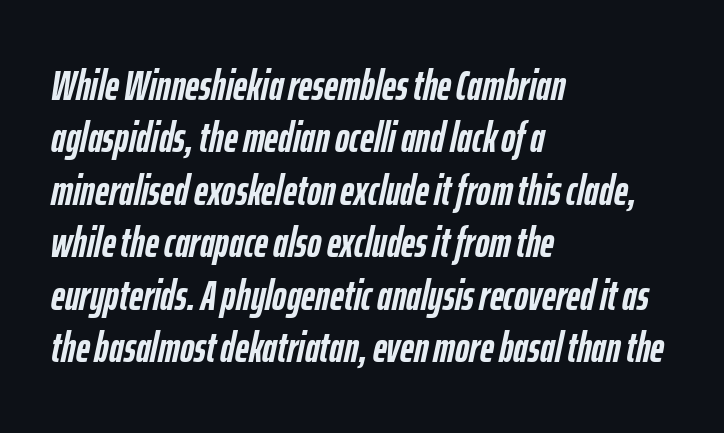
Here the glyphs are tracked normally, forming tight word shapes. Think of a printed novel: that variable character pitch is what you see here. Emphasis by weight is at full strength: bold. Compared with ordinary roman type, these characters are visibly tilted. A bare baseline throughout the passage.
